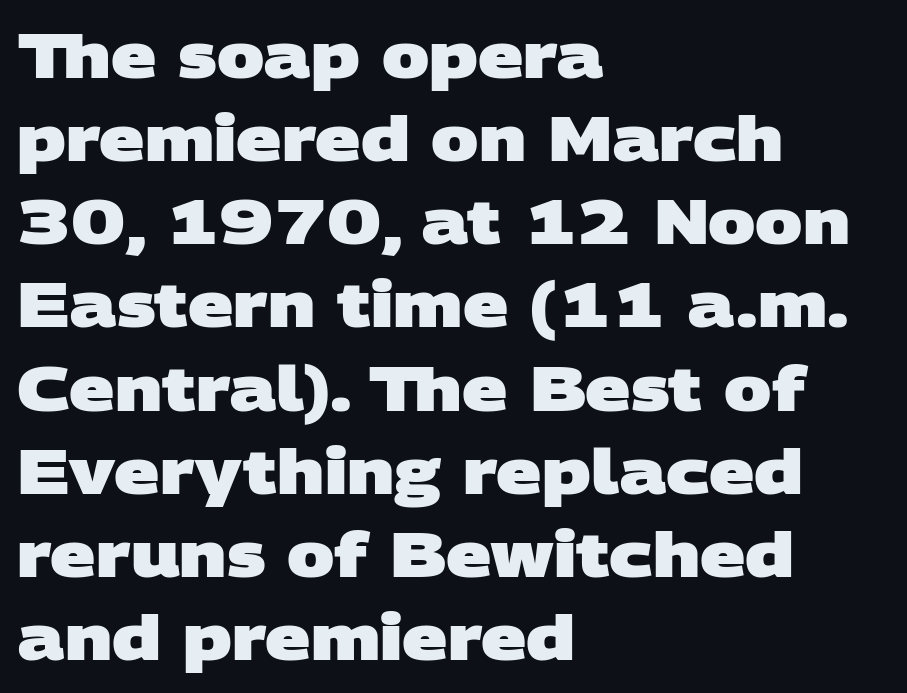
Q: Is the text bold? A: Yes.
Q: Is the typeface a serif or a sans-serif typeface? A: Sans-serif.
Q: Is the text underlined? A: No.
Q: How is the paragraph aligned? A: Left-aligned.
Q: Is the spacing between letters normal or unusually wide? A: Normal.
Q: Is the spacing between lines tight, normal or loose? A: Normal.
Q: Width (condensed, normal, or wide)? A: Wide.
Q: Stroke contrast? A: Low.
Q: x-height? A: Large.
Q: Monospaced? A: No.
